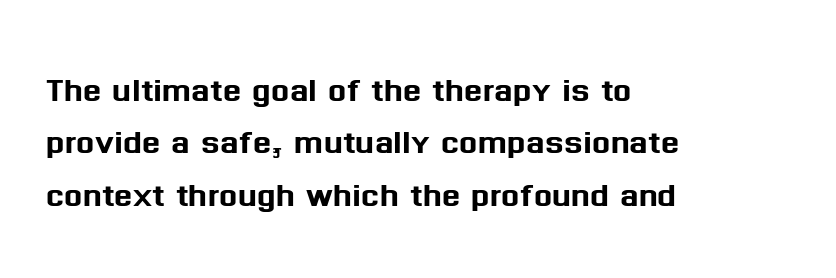
Q: Is the text italic (slanted)? A: No, it is upright.
Q: Is the typeface a serif or a sans-serif typeface? A: Sans-serif.
Q: Is the text underlined? A: No.
Q: How is the paragraph aligned? A: Left-aligned.
Q: Is the spacing between letters normal or unusually wide? A: Normal.
Q: Width (condensed, normal, or wide)? A: Normal.
Q: Stroke contrast? A: Medium.
Q: x-height? A: Medium.
Q: Monospaced? A: No.
